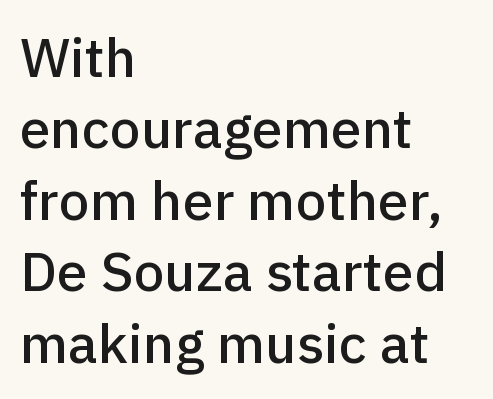
{"serif": "no", "italic": "no", "width": "normal", "stroke_contrast": "low", "x_height": "medium", "monospaced": "no", "underline": "no", "align": "left", "line_spacing": "normal", "line_spacing_ratio": 1.3, "letter_spacing": "normal", "letter_spacing_em": 0.0, "glyph_px": 55}
